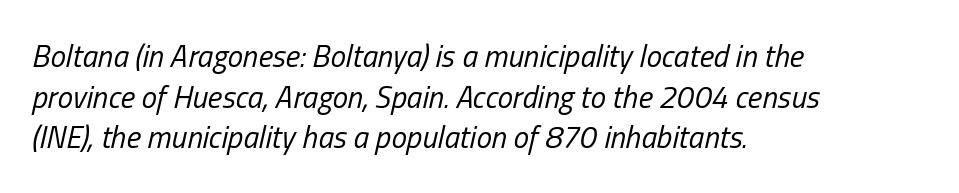
The image shows 31 px regular-weight, condensed type, italic (leaning right); set left-aligned, normal line spacing (1.31x), normal letter spacing, not underlined; low stroke contrast and a medium x-height.
